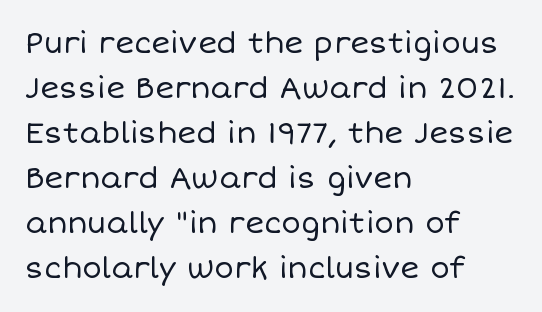
The ragged edge is on the right, which tells us the setting is flush left. Does extra space separate the letters? No, they use regular spacing. Descenders hang freely into open space. The face used here is proportionally spaced, like ordinary book or web type. The lines sit at an ordinary, default distance from one another. Vertical strokes here are truly vertical.
